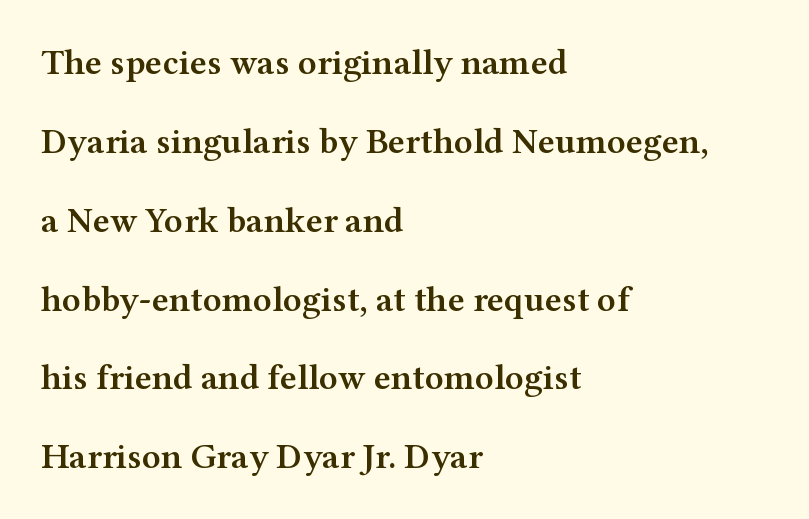
{"serif": "yes", "italic": "no", "bold": "semi", "weight": "semibold", "width": "wide", "stroke_contrast": "medium", "x_height": "medium", "monospaced": "no", "underline": "no", "align": "left", "line_spacing": "loose", "line_spacing_ratio": 2.19, "letter_spacing": "normal", "letter_spacing_em": 0.0, "glyph_px": 36}
